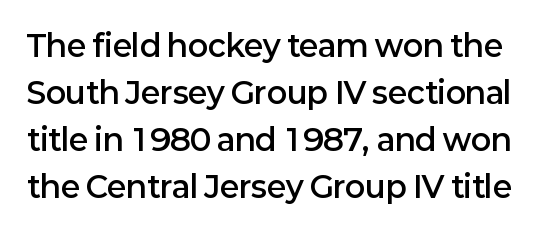
Q: Is the text bold? A: Semi-bold.
Q: Is the text italic (slanted)? A: No, it is upright.
Q: Is the typeface a serif or a sans-serif typeface? A: Sans-serif.
Q: Is the text underlined? A: No.
Q: Is the spacing between letters normal or unusually wide? A: Normal.
Q: Is the spacing between lines tight, normal or loose? A: Normal.
Q: Width (condensed, normal, or wide)? A: Normal.
Q: Stroke contrast? A: Low.
Q: x-height? A: Medium.
Q: Monospaced? A: No.
